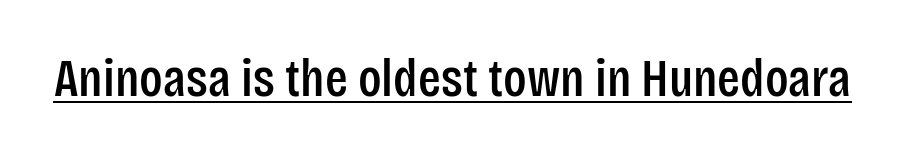
Q: Is the text italic (slanted)? A: No, it is upright.
Q: Is the typeface a serif or a sans-serif typeface? A: Sans-serif.
Q: Is the text underlined? A: Yes.
Q: Is the spacing between letters normal or unusually wide? A: Normal.
Q: Width (condensed, normal, or wide)? A: Condensed.
Q: Stroke contrast? A: Low.
Q: x-height? A: Large.
Q: Monospaced? A: No.
